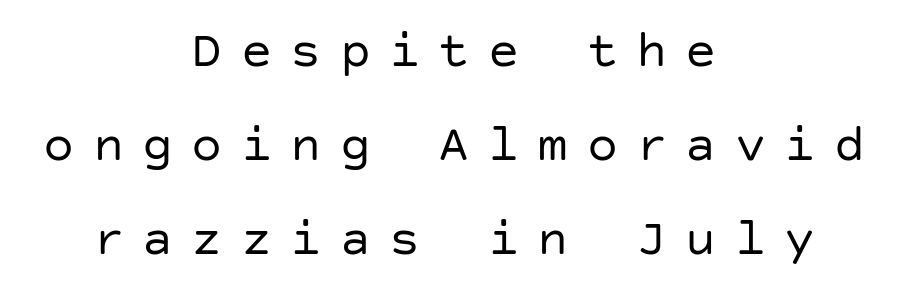
The image shows 52 px regular-weight sans-serif type, upright; set centered, line spacing 1.81x, unusually wide letter spacing (+0.35 em), not underlined; low stroke contrast and a large x-height.
